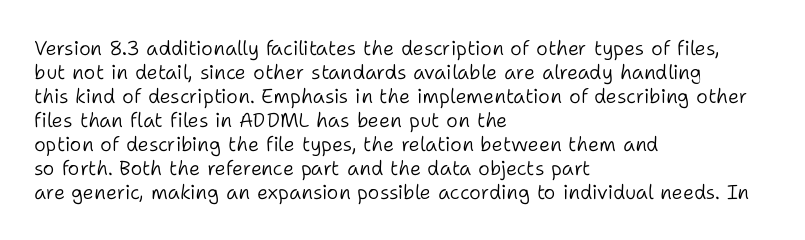
The image shows 20 px text type, upright; set left-aligned, line spacing 1.2x, normal letter spacing, not underlined.
